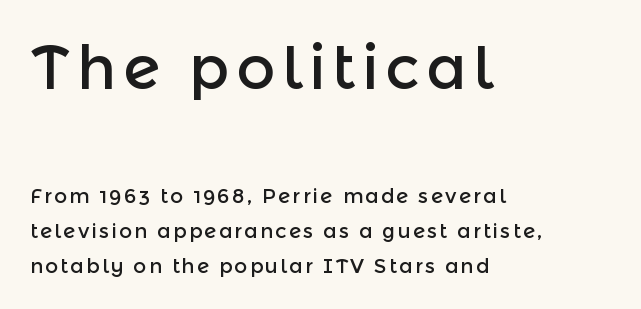
{"serif": "no", "italic": "no", "width": "normal", "x_height": "medium", "monospaced": "no", "underline": "no", "align": "left", "line_spacing_ratio": 1.75, "larger_block": "first", "size_ratio": 3.0, "glyph_px": 60}
